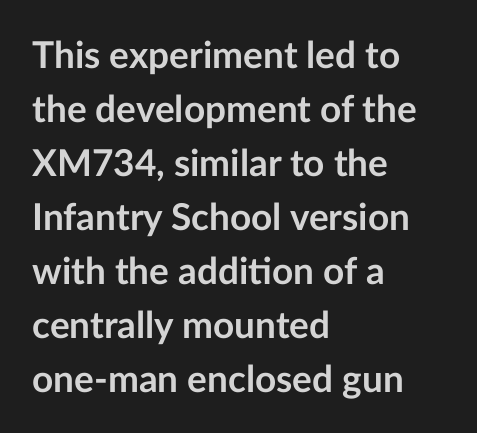
{"serif": "no", "italic": "no", "bold": "yes", "weight": "semibold", "width": "normal", "stroke_contrast": "low", "x_height": "medium", "monospaced": "no", "underline": "no", "align": "left", "line_spacing": "normal", "line_spacing_ratio": 1.46, "letter_spacing": "normal", "letter_spacing_em": 0.0, "glyph_px": 37}
